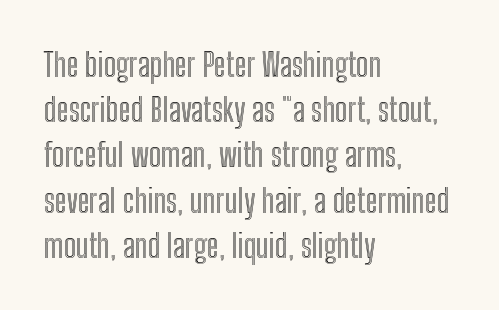
Anything drawn beneath the words? Only blank space. Layout note: lines flush left. You could not count columns in this text — the font is proportionally spaced. Tracking here is standard; glyphs follow each other at the usual distance.
